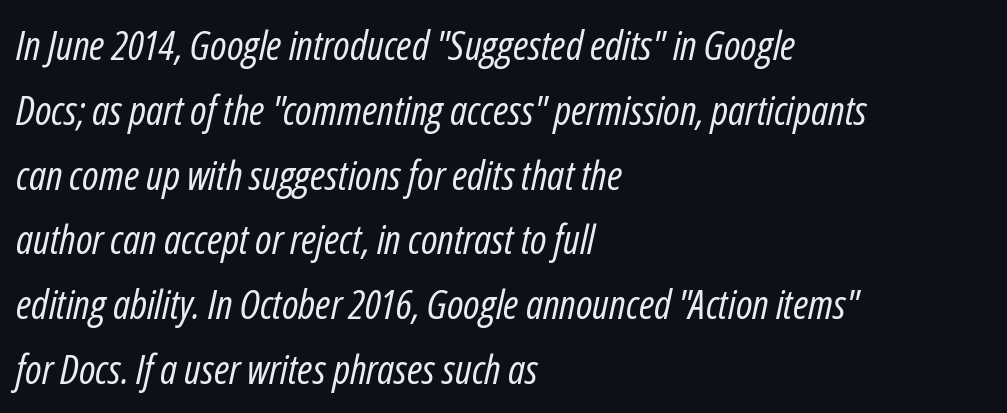
Q: Is the text bold? A: No.
Q: Is the text italic (slanted)? A: Yes, it leans right by about 12 degrees.
Q: Is the text underlined? A: No.
Q: How is the paragraph aligned? A: Left-aligned.
Q: Is the spacing between letters normal or unusually wide? A: Normal.
Q: Is the spacing between lines tight, normal or loose? A: Normal.
Q: Width (condensed, normal, or wide)? A: Condensed.
Q: Stroke contrast? A: Low.
Q: x-height? A: Medium.
Q: Monospaced? A: No.
